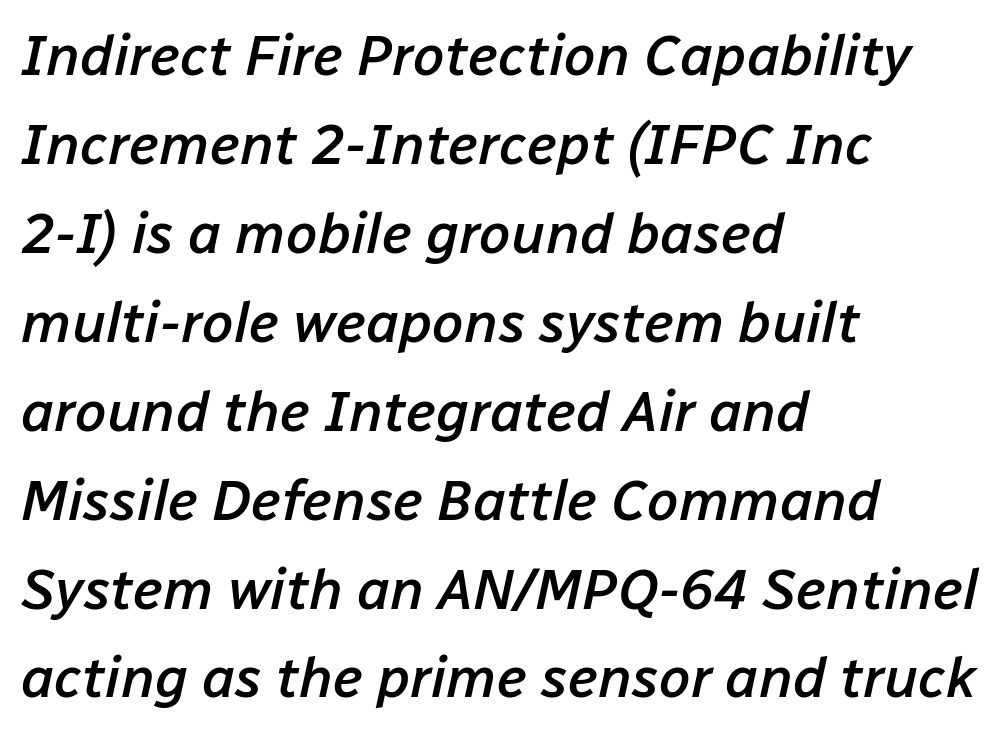
{"italic": "yes", "lean": "right", "slant_degrees": 12, "bold": "semi", "weight": "semibold", "width": "normal", "stroke_contrast": "low", "x_height": "medium", "monospaced": "no", "underline": "no", "align": "left", "line_spacing": "normal", "line_spacing_ratio": 1.56, "letter_spacing": "normal", "letter_spacing_em": 0.0, "glyph_px": 57}
